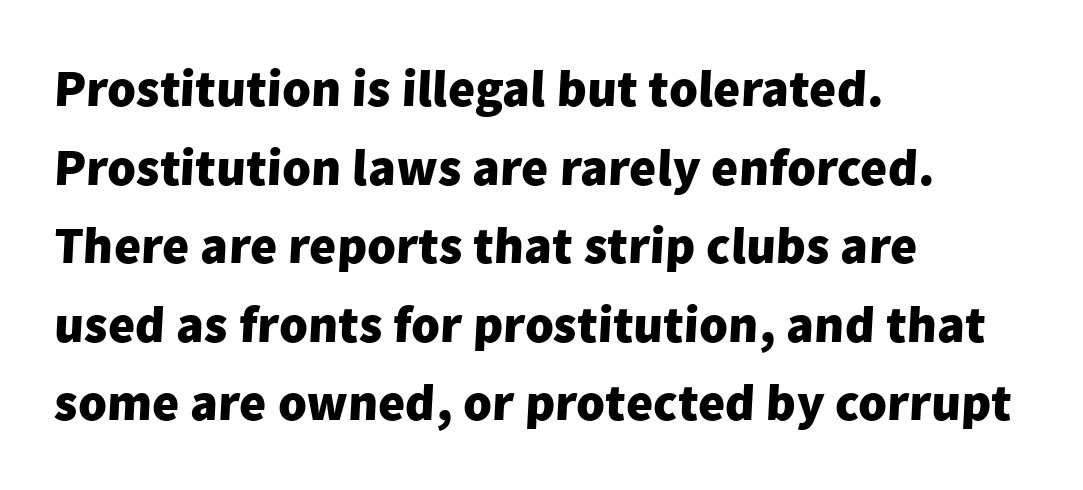
The image shows 52 px heavy sans-serif type; set left-aligned, normal line spacing (1.51x), normal letter spacing, not underlined; low stroke contrast and a medium x-height.
